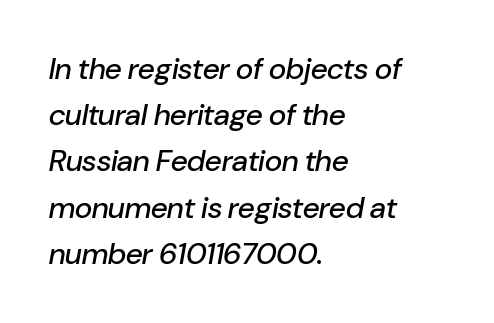
What's the leading like? Ordinary, nothing unusual. The passage shown leans; its letterforms are oblique. This sample has the flowing, uneven cadence of proportional lettering. Each word holds together tightly as a unit, with standard inter-letter gaps. The paragraph has a hard left edge and a soft right edge.
